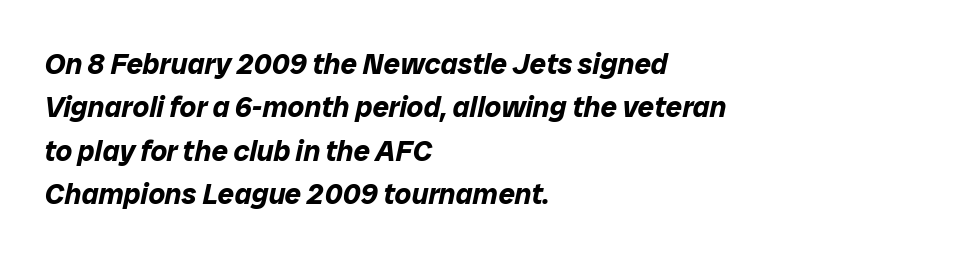
Q: Is the text bold? A: Yes.
Q: Is the text italic (slanted)? A: Yes, it leans right by about 12 degrees.
Q: Is the text underlined? A: No.
Q: How is the paragraph aligned? A: Left-aligned.
Q: Is the spacing between letters normal or unusually wide? A: Normal.
Q: Is the spacing between lines tight, normal or loose? A: Normal.
Q: Width (condensed, normal, or wide)? A: Normal.
Q: Stroke contrast? A: Low.
Q: x-height? A: Medium.
Q: Monospaced? A: No.
